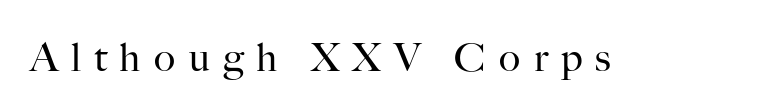
The image shows 40 px regular-weight serif type, upright; set unusually wide letter spacing (+0.32 em), not underlined; high stroke contrast and a small x-height.
